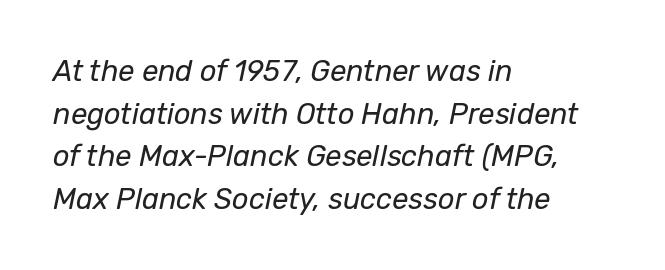
{"italic": "yes", "lean": "right", "slant_degrees": 12, "bold": "no", "weight": "regular", "width": "normal", "stroke_contrast": "low", "x_height": "medium", "monospaced": "no", "underline": "no", "align": "left", "line_spacing": "normal", "line_spacing_ratio": 1.47, "letter_spacing": "normal", "letter_spacing_em": 0.0, "glyph_px": 29}
